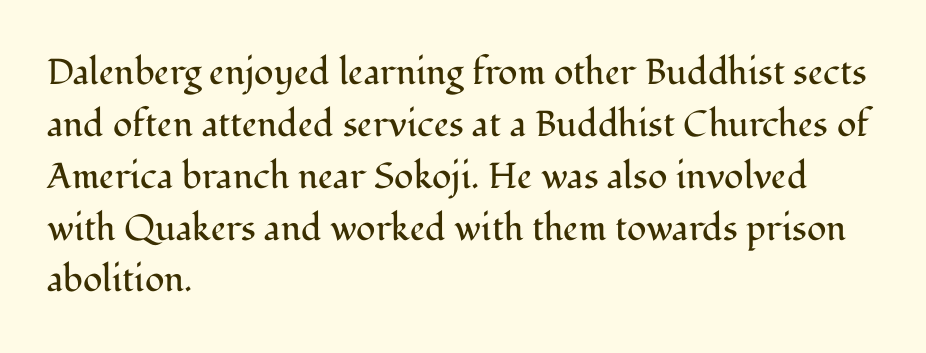
Q: Is the text bold? A: No.
Q: Is the text italic (slanted)? A: No, it is upright.
Q: Is the typeface a serif or a sans-serif typeface? A: Serif.
Q: Is the text underlined? A: No.
Q: How is the paragraph aligned? A: Left-aligned.
Q: Is the spacing between letters normal or unusually wide? A: Normal.
Q: Is the spacing between lines tight, normal or loose? A: Normal.
Q: Width (condensed, normal, or wide)? A: Normal.
Q: Stroke contrast? A: Medium.
Q: x-height? A: Medium.
Q: Monospaced? A: No.
